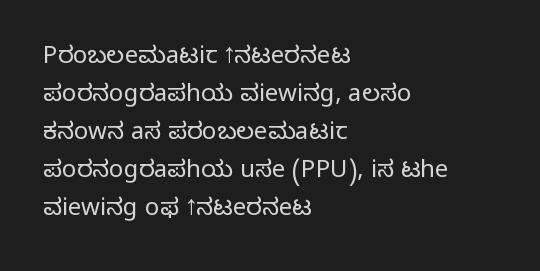
{"italic": "no", "bold": "no", "underline": "no", "align": "left", "line_spacing": "normal", "line_spacing_ratio": 1.58, "letter_spacing": "normal", "letter_spacing_em": 0.0, "glyph_px": 24}
